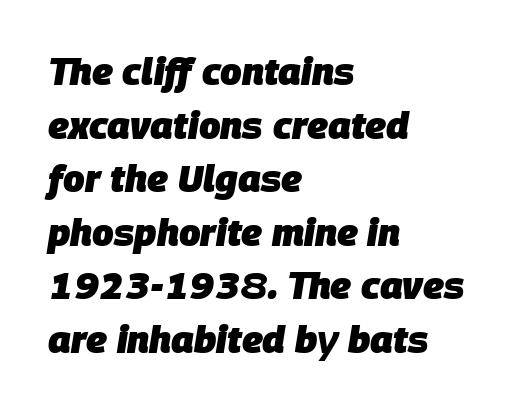
{"italic": "yes", "lean": "right", "slant_degrees": 9, "bold": "yes", "weight": "heavy", "width": "normal", "stroke_contrast": "low", "x_height": "large", "monospaced": "no", "underline": "no", "align": "left", "line_spacing": "normal", "line_spacing_ratio": 1.41, "letter_spacing": "normal", "letter_spacing_em": 0.0, "glyph_px": 38}
